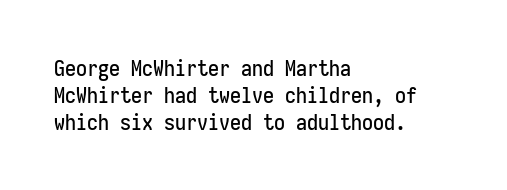
The image shows 22 px text type, upright; set left-aligned, line spacing 1.22x, normal letter spacing, not underlined.
